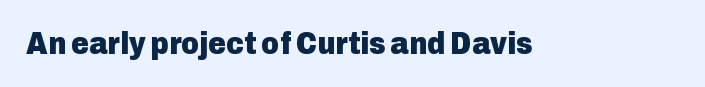
The image shows 31 px heavy sans-serif type, upright; set normal letter spacing, not underlined; low stroke contrast and a medium x-height.
